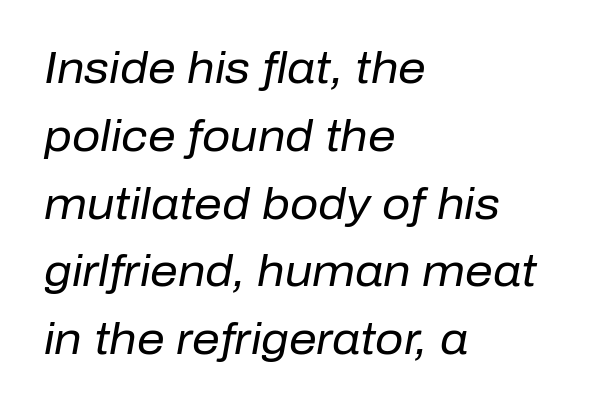
The image shows 44 px regular-weight type, italic (leaning right); set left-aligned, normal line spacing (1.54x), normal letter spacing, not underlined; low stroke contrast and a medium x-height.
